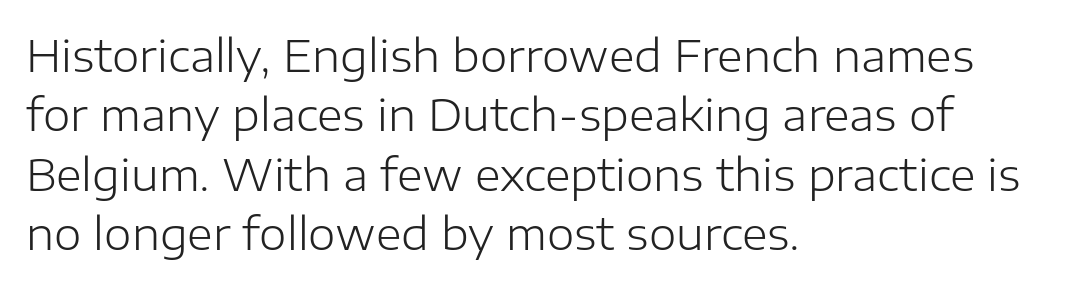
Q: Is the text bold? A: No.
Q: Is the text italic (slanted)? A: No, it is upright.
Q: Is the typeface a serif or a sans-serif typeface? A: Sans-serif.
Q: Is the text underlined? A: No.
Q: How is the paragraph aligned? A: Left-aligned.
Q: Is the spacing between letters normal or unusually wide? A: Normal.
Q: Is the spacing between lines tight, normal or loose? A: Normal.
Q: Width (condensed, normal, or wide)? A: Normal.
Q: Stroke contrast? A: Low.
Q: x-height? A: Medium.
Q: Monospaced? A: No.
